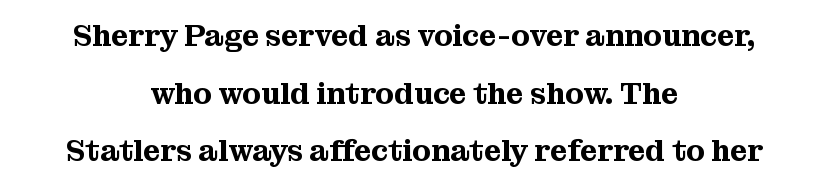
This sample has the flowing, uneven cadence of proportional lettering. Typographically, this falls in the serif category. What's the leading like? Stretched, with rows far apart. The lettering holds an erect, upright posture throughout. Only glyphs here, with clear space below each row.
